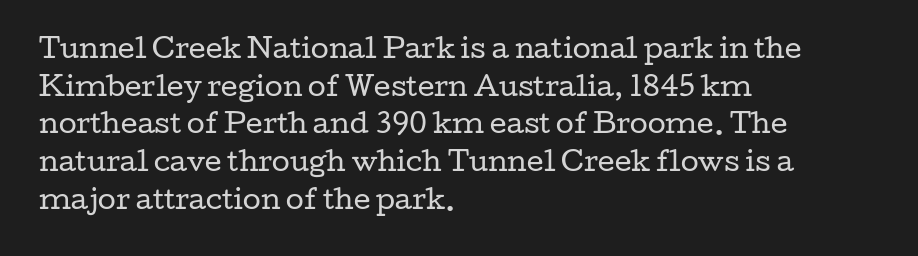
This sample is left-justified, so line endings fall wherever the words run out. Short note: letters normally spaced. These lines were composed using upright roman letters. Nothing heavy about these letters — not bold at all. The glyphs are unaccompanied by any horizontal stroke below them. Quick note: interline space is typical.
